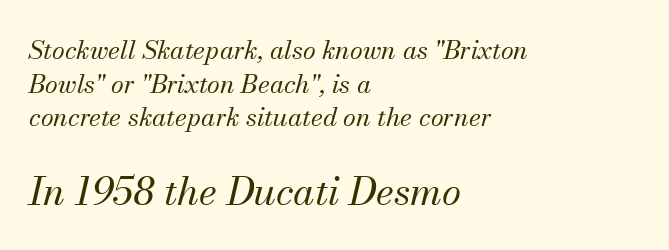
{"serif": "yes", "italic": "yes", "lean": "right", "slant_degrees": 13, "bold": "no", "weight": "regular", "width": "normal", "stroke_contrast": "medium", "x_height": "small", "monospaced": "no", "underline": "no", "align": "left", "line_spacing": "normal", "line_spacing_ratio": 1.29, "letter_spacing": "normal", "letter_spacing_em": 0.0, "larger_block": "second", "size_ratio": 1.5, "glyph_px": 39}
